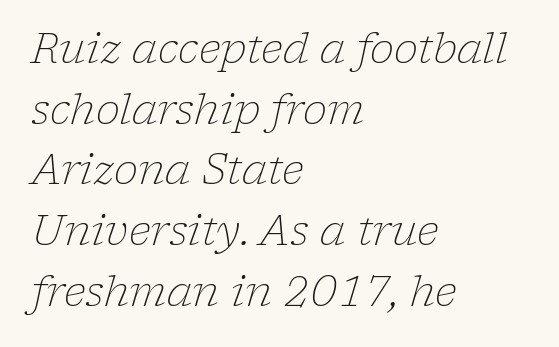
A typesetter would call this leading conventional body-copy spacing. The passage shown is not underscored anywhere. Typographically, this falls in the serif category. The rendering applies a slant to the glyphs. Each letter keeps its own natural width here, so spacing adapts to shape. The type is set solid horizontally, with unmodified tracking.
